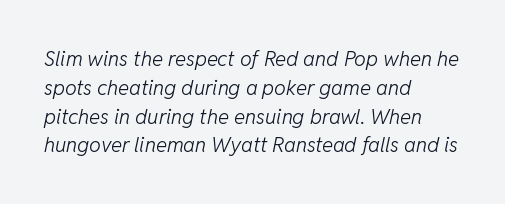
Q: Is the text bold? A: No.
Q: Is the text italic (slanted)? A: Yes, it leans right by about 11 degrees.
Q: Is the text underlined? A: No.
Q: How is the paragraph aligned? A: Left-aligned.
Q: Is the spacing between letters normal or unusually wide? A: Normal.
Q: Is the spacing between lines tight, normal or loose? A: Normal.
